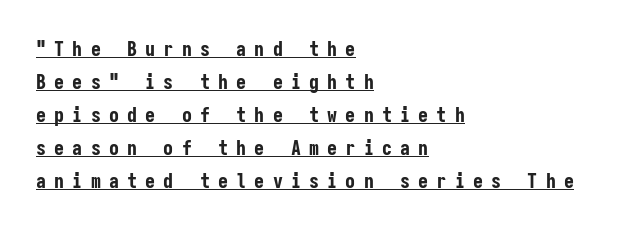
The image shows 20 px bold type, upright; set left-aligned, normal line spacing (1.65x), unusually wide letter spacing (+0.41 em), underlined.
